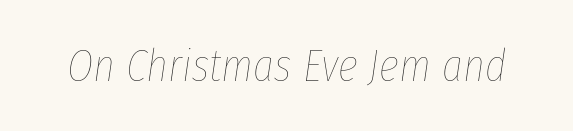
Only glyphs here, with clear space below each row. Slant detected: the letters are inclined. Unbolded letterforms with no extra heft. The line texture is even and compact thanks to regular tracking. You could not count columns in this text — the font is proportionally spaced.
